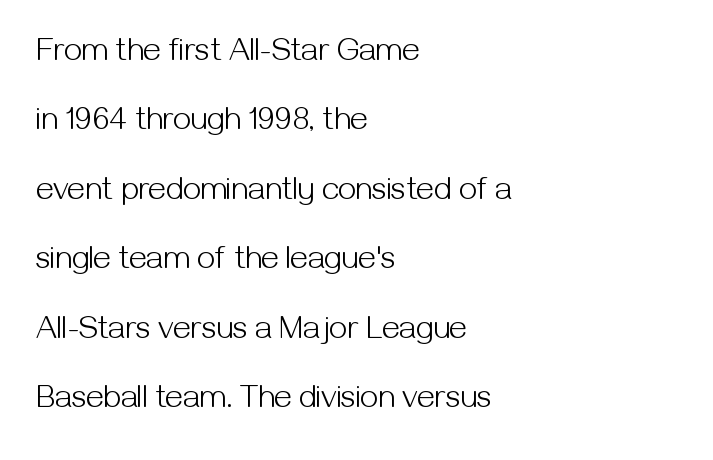
The letters advance in unequal steps, a hallmark of proportional type. The lines are spread far apart with generous leading. To sum up the face: it is a sans, with no serifs. The paragraph has a hard left edge and a soft right edge.
